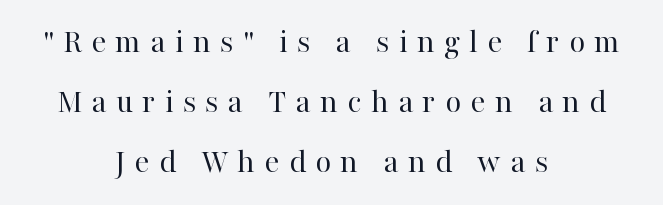
{"serif": "yes", "italic": "no", "bold": "no", "weight": "regular", "width": "normal", "stroke_contrast": "high", "x_height": "medium", "monospaced": "no", "underline": "no", "align": "center", "line_spacing_ratio": 1.71, "letter_spacing": "wide", "letter_spacing_em": 0.26, "glyph_px": 35}
